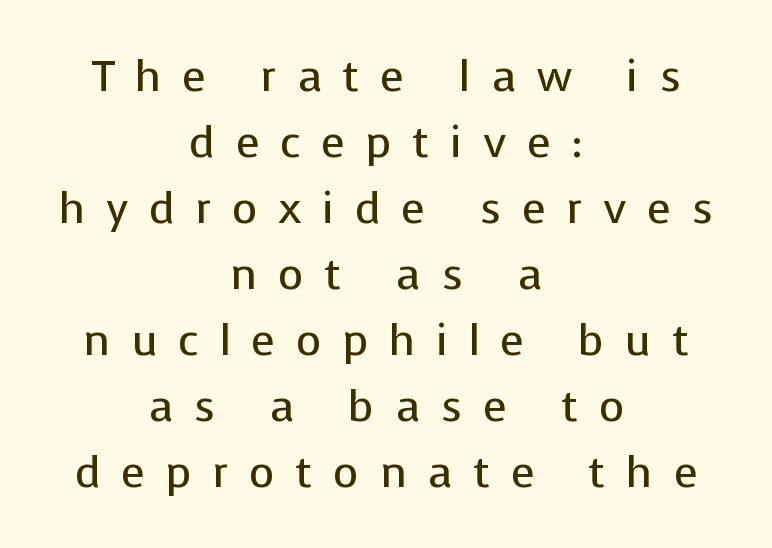
Q: Is the text bold? A: No.
Q: Is the text italic (slanted)? A: No, it is upright.
Q: Is the typeface a serif or a sans-serif typeface? A: Sans-serif.
Q: Is the text underlined? A: No.
Q: How is the paragraph aligned? A: Centered.
Q: Is the spacing between letters normal or unusually wide? A: Unusually wide.
Q: Is the spacing between lines tight, normal or loose? A: Normal.
Q: Width (condensed, normal, or wide)? A: Normal.
Q: Stroke contrast? A: Low.
Q: x-height? A: Medium.
Q: Monospaced? A: No.
